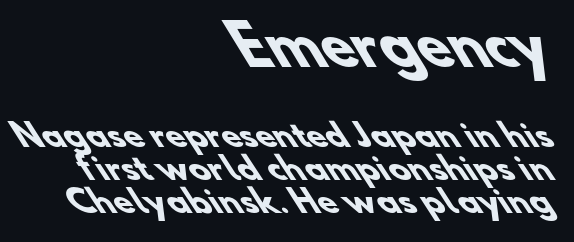
Q: Is the text bold? A: Yes.
Q: Is the typeface a serif or a sans-serif typeface? A: Sans-serif.
Q: Is the text underlined? A: No.
Q: How is the paragraph aligned? A: Right-aligned.
Q: Is the spacing between letters normal or unusually wide? A: Normal.
Q: Is the spacing between lines tight, normal or loose? A: Tight.
Q: Which block of text is set in a larger size, the first (top) or the second (bottom)? A: The first (top) one.
Q: Width (condensed, normal, or wide)? A: Normal.
Q: Stroke contrast? A: Low.
Q: x-height? A: Small.
Q: Monospaced? A: No.
